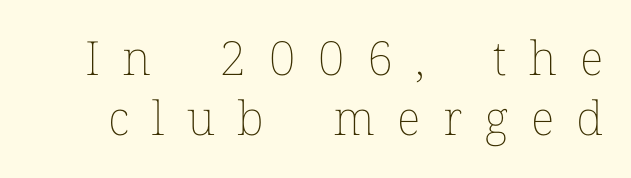
{"italic": "no", "bold": "no", "weight": "thin", "width": "normal", "stroke_contrast": "low", "x_height": "medium", "monospaced": "no", "underline": "no", "line_spacing": "normal", "line_spacing_ratio": 1.27, "letter_spacing": "wide", "letter_spacing_em": 0.48, "glyph_px": 47}
